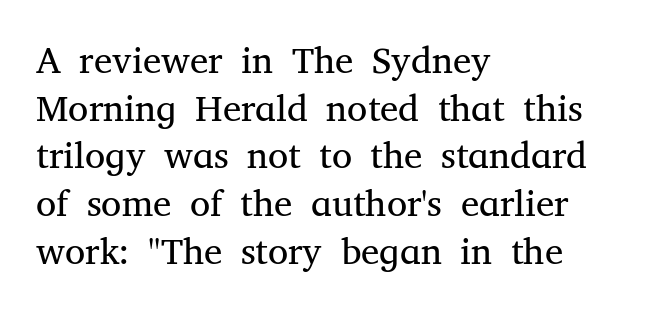
{"serif": "yes", "italic": "no", "bold": "no", "weight": "regular", "width": "normal", "stroke_contrast": "medium", "x_height": "medium", "monospaced": "no", "underline": "no", "align": "left", "line_spacing": "normal", "line_spacing_ratio": 1.29, "letter_spacing": "normal", "letter_spacing_em": 0.0, "glyph_px": 37}
